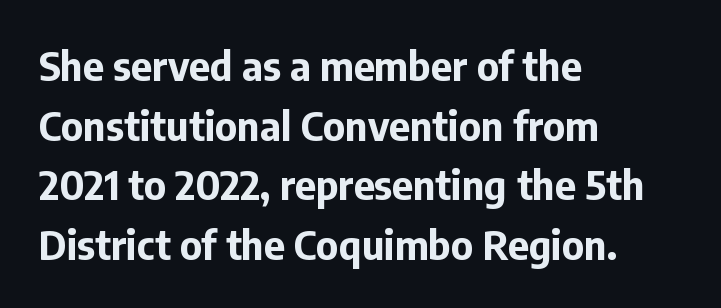
This sample uses a sans-serif face. Proportional: the letters do not fall into vertical columns. How would I describe the line gaps? Plain and ordinary. Rendered with straight, roman letterforms. Casual observation: everything's shoved over to the left.
